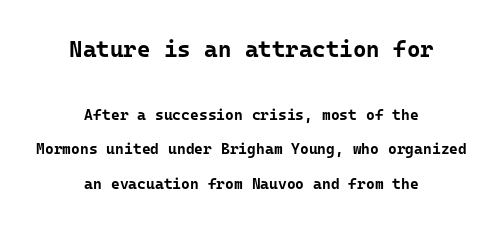
The image shows 23 px bold type, upright; set centered, loose line spacing (2.29x), normal letter spacing, not underlined; the first (top) block is 1.53x larger.
